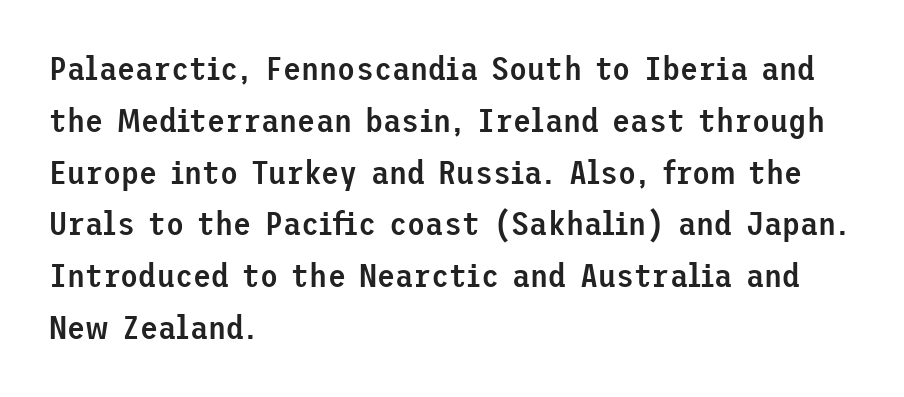
The image shows 33 px semibold sans-serif type, upright; set left-aligned, normal line spacing (1.57x), normal letter spacing, not underlined; low stroke contrast and a medium x-height.
